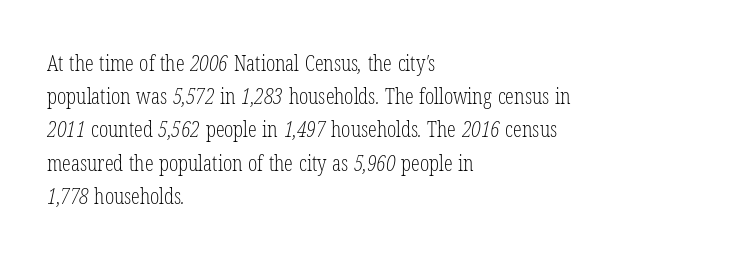
The lines in this sample share a left origin and differ only in where they stop. Default kerning and tracking; the words read as compact shapes. The passage shown stacks its lines at a standard gap. Weight: regular or lighter.
